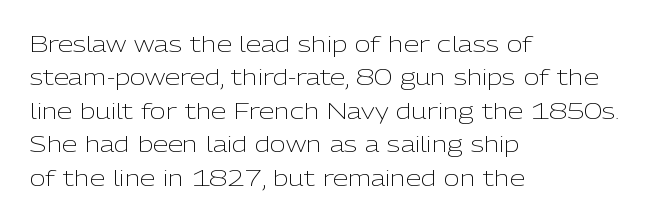
Summary of vertical rhythm: regular, with standard interline spacing. No extra ink here — the face is not bold. Quick note: not italic, upright. Horizontal alignment here is leftward, the default for most running prose.
